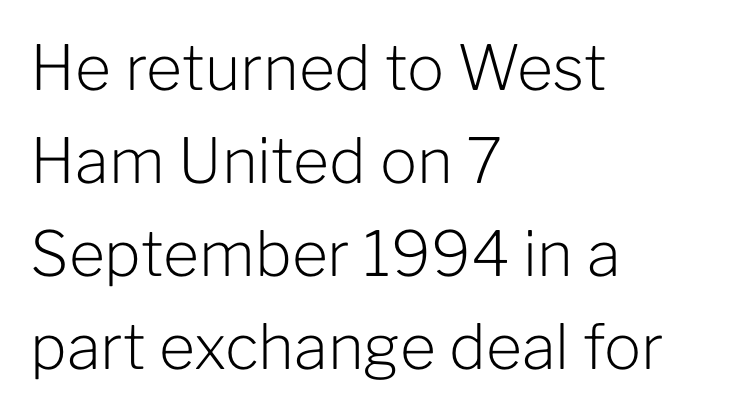
{"serif": "no", "italic": "no", "bold": "no", "weight": "light", "width": "normal", "stroke_contrast": "low", "x_height": "medium", "monospaced": "no", "underline": "no", "align": "left", "line_spacing": "normal", "line_spacing_ratio": 1.5, "letter_spacing": "normal", "letter_spacing_em": 0.0, "glyph_px": 62}
